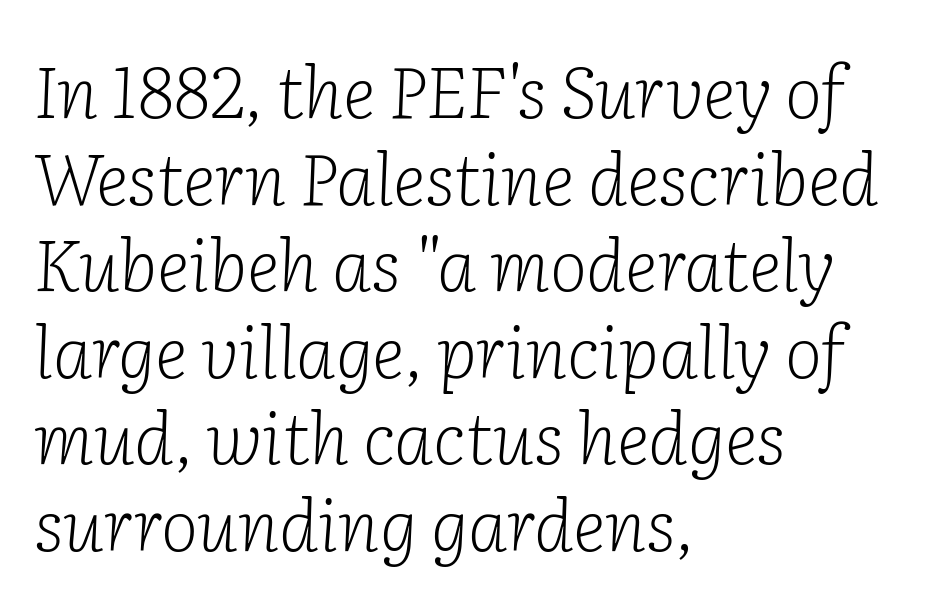
The image shows 71 px light serif type, italic (leaning right); set left-aligned, line spacing 1.22x, normal letter spacing, not underlined; low stroke contrast and a medium x-height.
